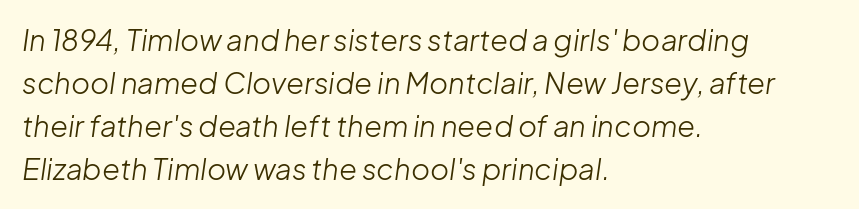
No letter is thick-stroked: the sample isn't bold. The passage shown leans; its letterforms are oblique. Check the space under the baseline: it is left empty. You could not count columns in this text — the font is proportionally spaced.
